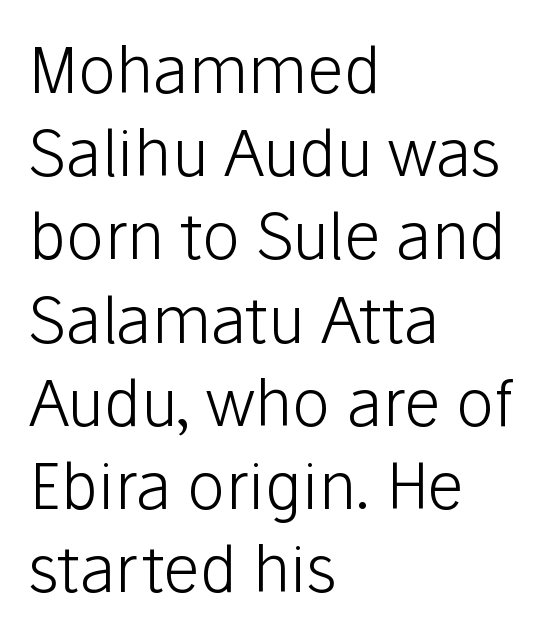
{"serif": "no", "italic": "no", "bold": "no", "weight": "light", "width": "normal", "stroke_contrast": "low", "x_height": "medium", "monospaced": "no", "underline": "no", "align": "left", "line_spacing": "normal", "line_spacing_ratio": 1.3, "letter_spacing": "normal", "letter_spacing_em": 0.0, "glyph_px": 64}
